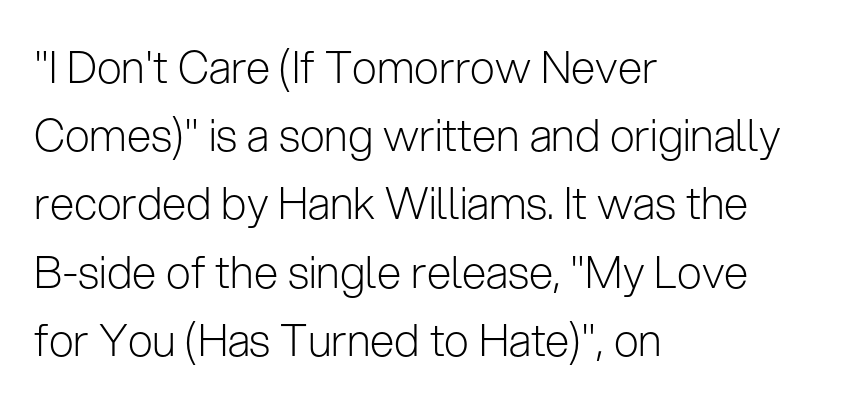
The image shows 44 px light sans-serif type, upright; set left-aligned, normal line spacing (1.55x), normal letter spacing, not underlined; low stroke contrast and a medium x-height.
